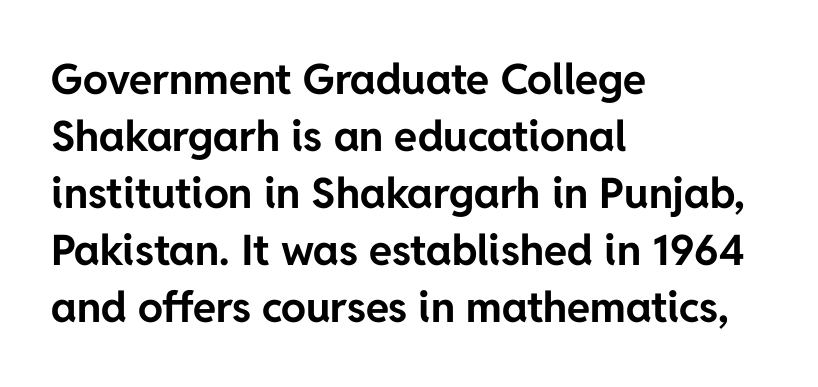
The ragged edge is on the right, which tells us the setting is flush left. The glyphs in this specimen are sans serif. Anything drawn beneath the words? Only blank space. Nope, not italic — everything's standing straight. The rendering uses a moderate line-height, typical for paragraphs.
